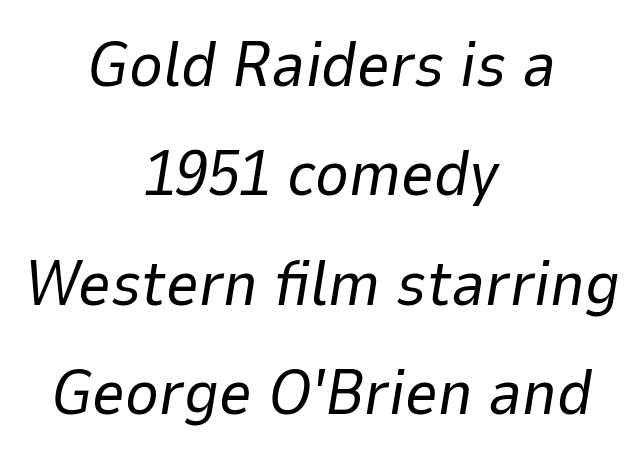
The face looks like a standard text weight, possibly lighter. Clear beneath every line of the passage. No extra tracking has been applied to these lines. Tall strokes in this sample are angled rather than plumb.
